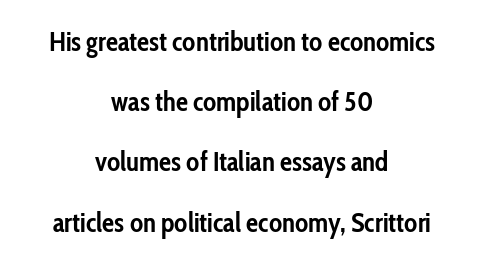
Q: Is the text bold? A: Yes.
Q: Is the text italic (slanted)? A: No, it is upright.
Q: Is the text underlined? A: No.
Q: How is the paragraph aligned? A: Centered.
Q: Is the spacing between letters normal or unusually wide? A: Normal.
Q: Is the spacing between lines tight, normal or loose? A: Loose.
